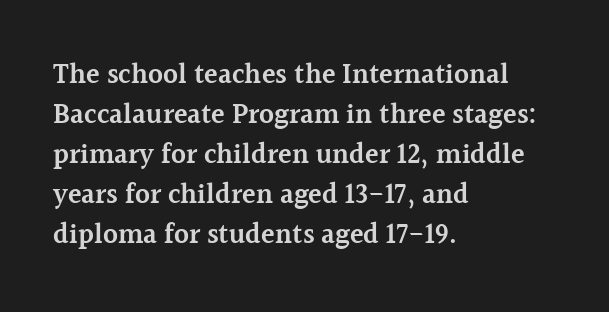
{"serif": "yes", "italic": "no", "bold": "semi", "weight": "semibold", "width": "normal", "x_height": "medium", "monospaced": "no", "underline": "no", "align": "left", "line_spacing": "normal", "line_spacing_ratio": 1.43, "letter_spacing": "normal", "letter_spacing_em": 0.0, "glyph_px": 28}
